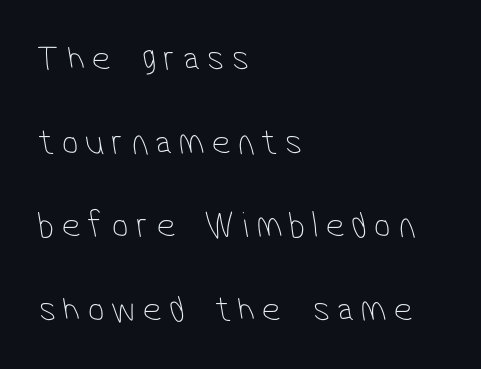
{"serif": "no", "bold": "no", "weight": "thin", "width": "condensed", "stroke_contrast": "low", "x_height": "medium", "monospaced": "no", "underline": "no", "align": "left", "line_spacing": "loose", "line_spacing_ratio": 2.26, "letter_spacing": "wide", "letter_spacing_em": 0.2, "glyph_px": 37}
